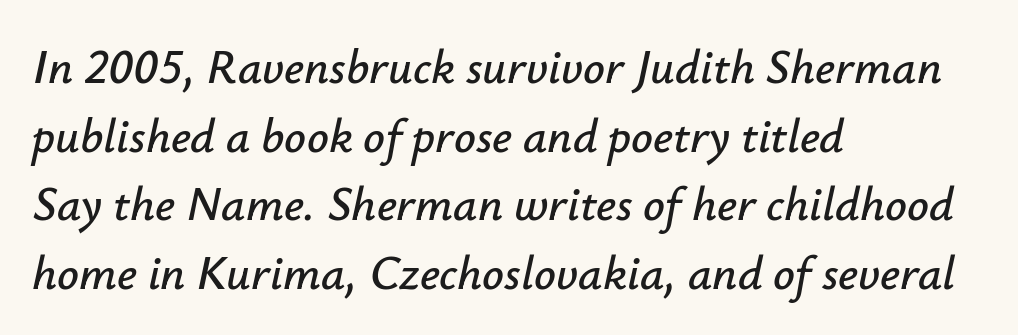
Q: Is the text italic (slanted)? A: Yes, it leans right by about 12 degrees.
Q: Is the text underlined? A: No.
Q: How is the paragraph aligned? A: Left-aligned.
Q: Is the spacing between letters normal or unusually wide? A: Normal.
Q: Is the spacing between lines tight, normal or loose? A: Normal.
Q: Width (condensed, normal, or wide)? A: Normal.
Q: Stroke contrast? A: Low.
Q: x-height? A: Small.
Q: Monospaced? A: No.
